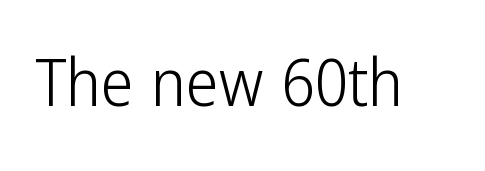
The image shows 66 px light, condensed sans-serif type, upright; set normal letter spacing, not underlined; low stroke contrast and a medium x-height.
